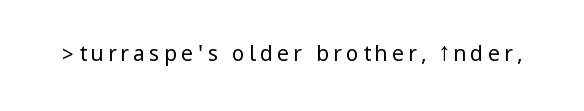
Q: Is the text bold? A: No.
Q: Is the text italic (slanted)? A: No, it is upright.
Q: Is the text underlined? A: No.
Q: Is the spacing between letters normal or unusually wide? A: Unusually wide.
